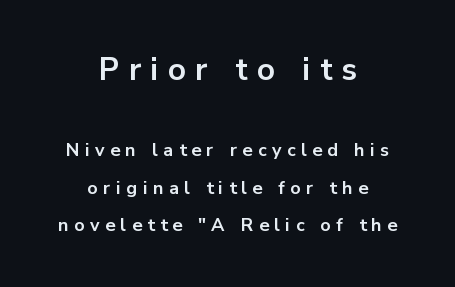
{"serif": "no", "italic": "no", "bold": "yes", "weight": "bold", "width": "normal", "stroke_contrast": "low", "x_height": "medium", "monospaced": "no", "underline": "no", "align": "center", "line_spacing": "loose", "line_spacing_ratio": 2.08, "letter_spacing": "wide", "letter_spacing_em": 0.31, "larger_block": "first", "size_ratio": 1.72, "glyph_px": 31}
